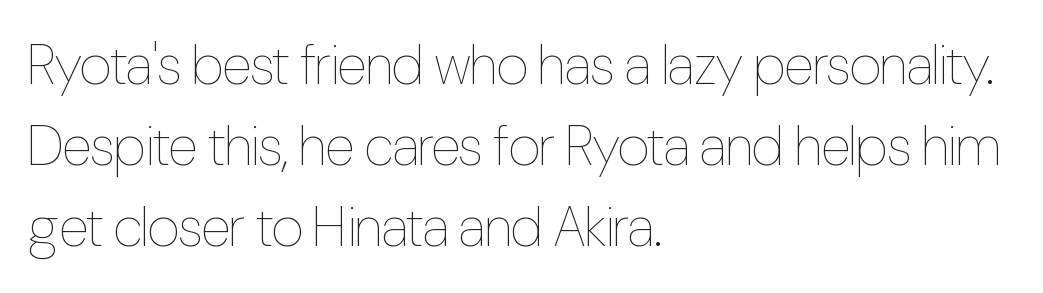
The image shows 56 px thin, condensed type, upright; set left-aligned, normal line spacing (1.45x), normal letter spacing, not underlined; low stroke contrast and a medium x-height.
